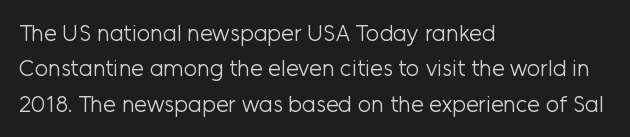
The image shows 23 px text type, upright; set left-aligned, normal line spacing (1.54x), normal letter spacing, not underlined.
